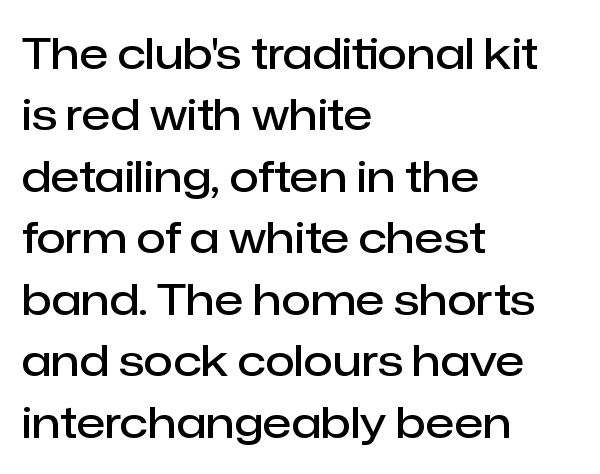
The image shows 43 px semibold sans-serif type, upright; set left-aligned, normal line spacing (1.43x), normal letter spacing, not underlined; low stroke contrast and a medium x-height.
